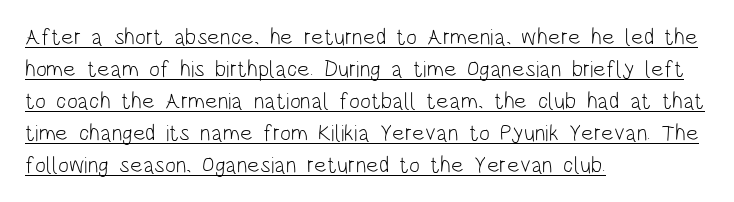
The image shows 23 px text type, upright; set left-aligned, normal line spacing (1.39x), normal letter spacing, underlined.
